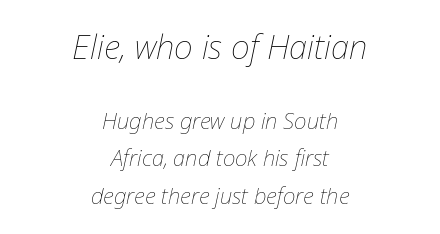
Q: Is the text bold? A: No.
Q: Is the text italic (slanted)? A: Yes, it leans right by about 12 degrees.
Q: Is the text underlined? A: No.
Q: How is the paragraph aligned? A: Centered.
Q: Is the spacing between letters normal or unusually wide? A: Normal.
Q: Is the spacing between lines tight, normal or loose? A: Normal.
Q: Which block of text is set in a larger size, the first (top) or the second (bottom)? A: The first (top) one.
Q: Width (condensed, normal, or wide)? A: Normal.
Q: Stroke contrast? A: Low.
Q: x-height? A: Medium.
Q: Monospaced? A: No.
